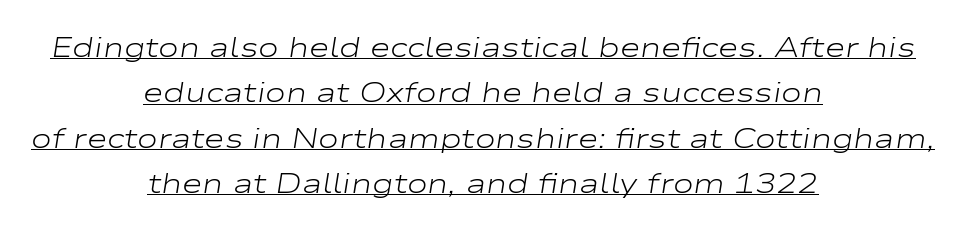
{"italic": "yes", "lean": "right", "slant_degrees": 9, "bold": "no", "weight": "light", "width": "wide", "stroke_contrast": "low", "x_height": "medium", "monospaced": "no", "underline": "yes", "align": "center", "line_spacing": "normal", "line_spacing_ratio": 1.62, "letter_spacing": "normal", "letter_spacing_em": 0.0, "glyph_px": 28}
